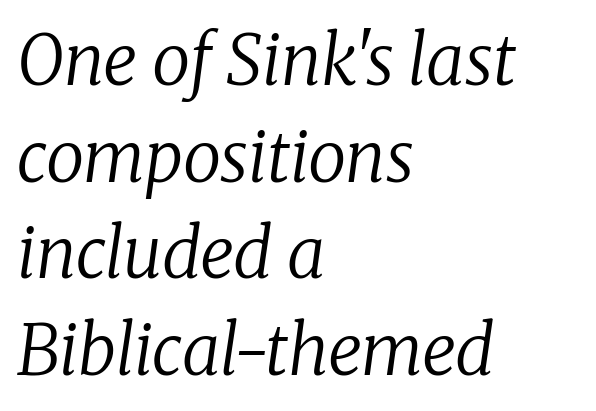
What's the leading like? Ordinary, nothing unusual. Underlining? Definitely not there. Weight: in the light-to-regular range. Check where the strokes stop: tiny serifs finish them off. You could not count columns in this text — the font is proportionally spaced. The rendering anchors every line to the left-hand side.
